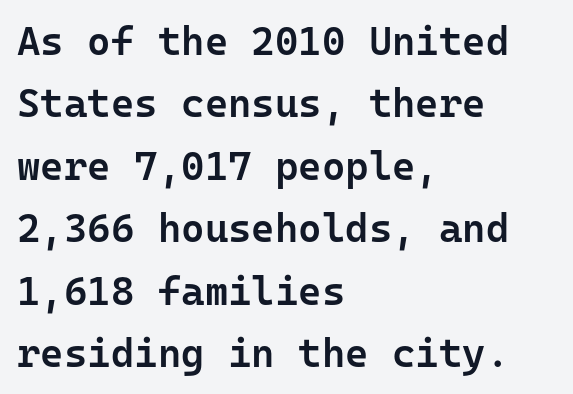
Regarding leading, the lines here are spaced in the standard way. Plain, unruled lines of type. Compared with a centered layout, this one pins lines to the left instead. This sample has the even, mechanical cadence of fixed-width lettering. Words appear dense and cohesive because spacing is normal. The characters display no serif detailing; their extremities are plain.
